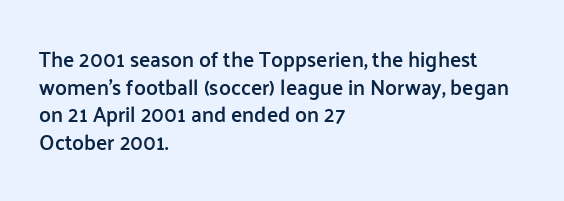
Q: Is the text bold? A: Semi-bold.
Q: Is the text italic (slanted)? A: No, it is upright.
Q: Is the text underlined? A: No.
Q: How is the paragraph aligned? A: Left-aligned.
Q: Is the spacing between letters normal or unusually wide? A: Normal.
Q: Is the spacing between lines tight, normal or loose? A: Normal.
